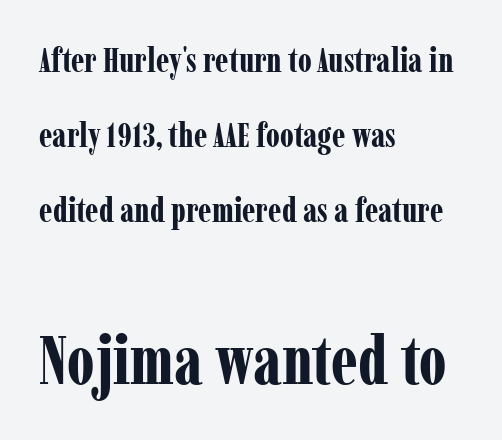
{"serif": "yes", "italic": "no", "bold": "yes", "weight": "bold", "width": "condensed", "stroke_contrast": "low", "x_height": "medium", "monospaced": "no", "underline": "no", "align": "left", "line_spacing": "loose", "line_spacing_ratio": 2.21, "letter_spacing": "normal", "letter_spacing_em": 0.0, "larger_block": "second", "size_ratio": 2.0, "glyph_px": 68}
